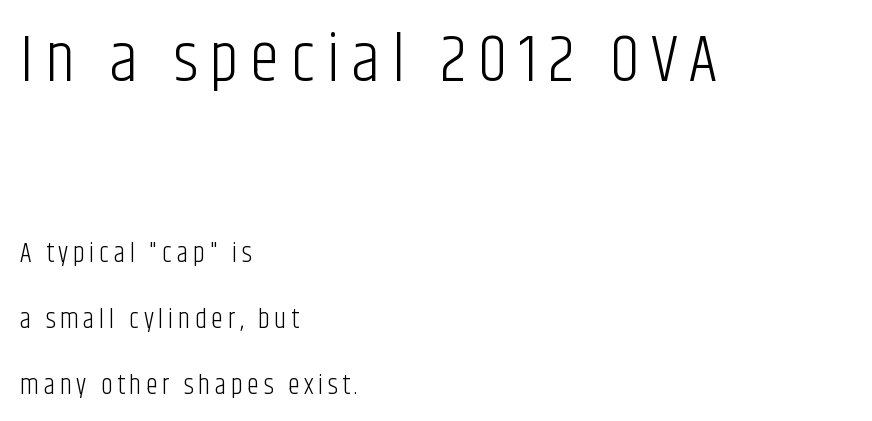
The image shows 67 px light, condensed sans-serif type, upright; set left-aligned, loose line spacing (2.44x), not underlined; the first (top) block is 2.48x larger; low stroke contrast and a large x-height.
